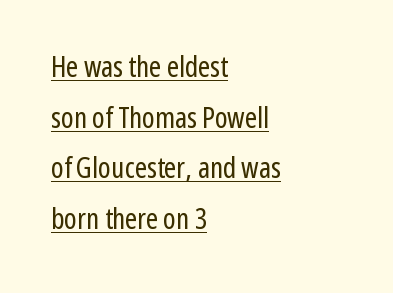
The image shows 29 px regular-weight, condensed sans-serif type, upright; set left-aligned, line spacing 1.75x, normal letter spacing, underlined; low stroke contrast and a medium x-height.
